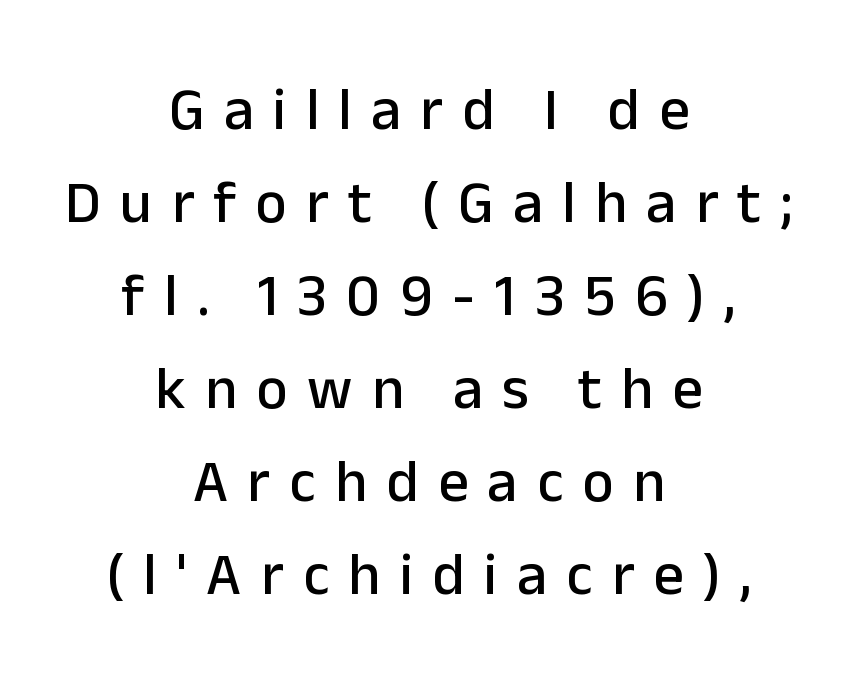
Typeset on center — no edge is straight. Vertically, the passage feels balanced, rows spaced as you'd expect. No feet cap the strokes, marking this as sans-serif type. Check the space under the baseline: it is left empty.
